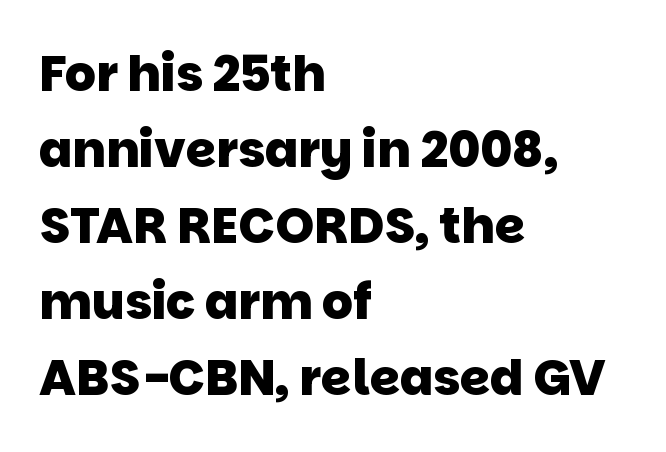
Q: Is the text bold? A: Yes.
Q: Is the typeface a serif or a sans-serif typeface? A: Sans-serif.
Q: Is the text underlined? A: No.
Q: How is the paragraph aligned? A: Left-aligned.
Q: Is the spacing between letters normal or unusually wide? A: Normal.
Q: Is the spacing between lines tight, normal or loose? A: Normal.
Q: Width (condensed, normal, or wide)? A: Normal.
Q: Stroke contrast? A: Low.
Q: x-height? A: Large.
Q: Monospaced? A: No.
